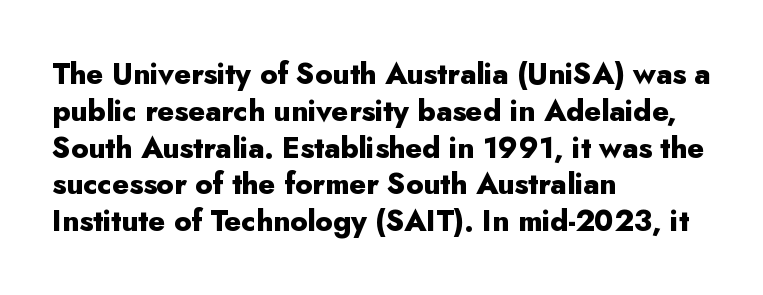
Q: Is the text bold? A: Yes.
Q: Is the text italic (slanted)? A: No, it is upright.
Q: Is the typeface a serif or a sans-serif typeface? A: Sans-serif.
Q: Is the text underlined? A: No.
Q: How is the paragraph aligned? A: Left-aligned.
Q: Is the spacing between letters normal or unusually wide? A: Normal.
Q: Is the spacing between lines tight, normal or loose? A: Normal.
Q: Width (condensed, normal, or wide)? A: Normal.
Q: Stroke contrast? A: Low.
Q: x-height? A: Small.
Q: Monospaced? A: No.
